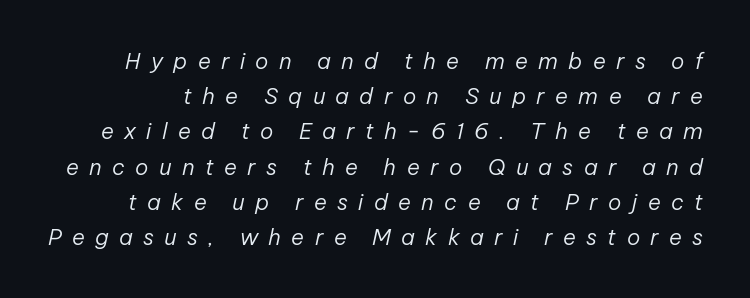
{"italic": "yes", "lean": "right", "slant_degrees": 12, "bold": "no", "underline": "no", "line_spacing": "normal", "line_spacing_ratio": 1.6, "letter_spacing": "wide", "letter_spacing_em": 0.47, "glyph_px": 22}
